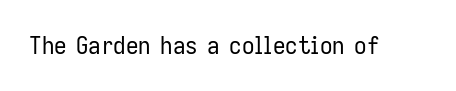
{"italic": "no", "bold": "no", "underline": "no", "letter_spacing": "normal", "letter_spacing_em": 0.0, "glyph_px": 25}
